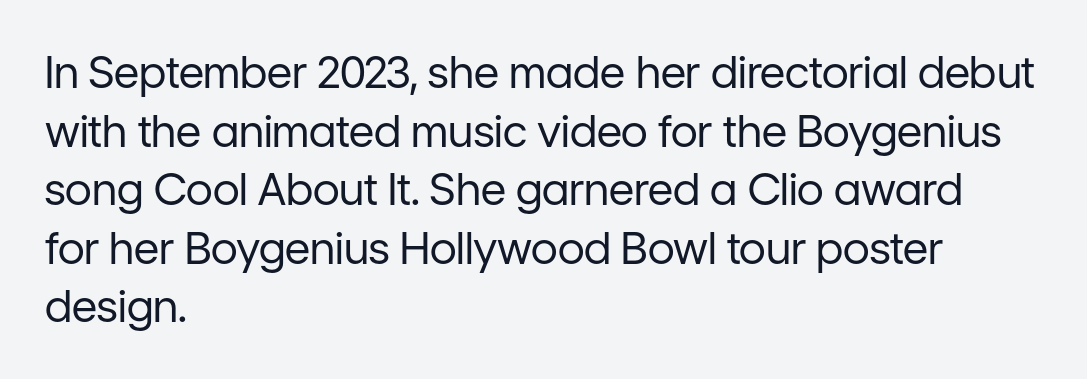
The typeface chosen for these lines omits serifs. Whoever set this chose a conventional vertical rhythm. Layout note: lines flush left. Think standard paragraph weight, or any step lighter than that. Spacing verdict: proportional, widths tailored to each character.
